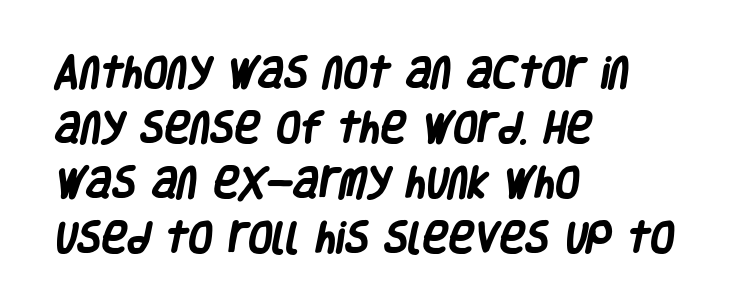
This rendering leaves character spacing at its baseline value. The type family on display is of the sans-serif kind. Proportional: the letters do not fall into vertical columns. The rendering uses a moderate line-height, typical for paragraphs. These words are printed bold, with thick strokes throughout. Plain, unruled lines of type.
